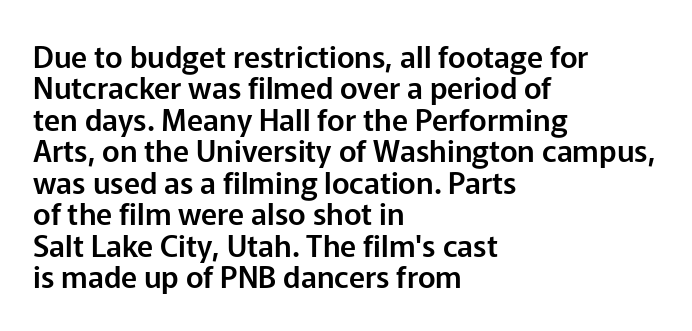
The image shows 30 px sans-serif type, upright; set left-aligned, tight line spacing (1.05x), normal letter spacing, not underlined; low stroke contrast and a medium x-height.
